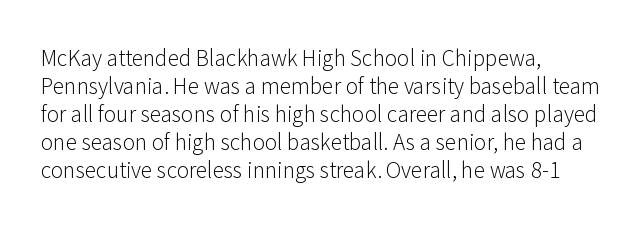
The paragraph has a hard left edge and a soft right edge. Rows of type keep a routine distance in the vertical direction. The letters sit at their default tracking, neither squeezed nor spread. Posture: vertical.
